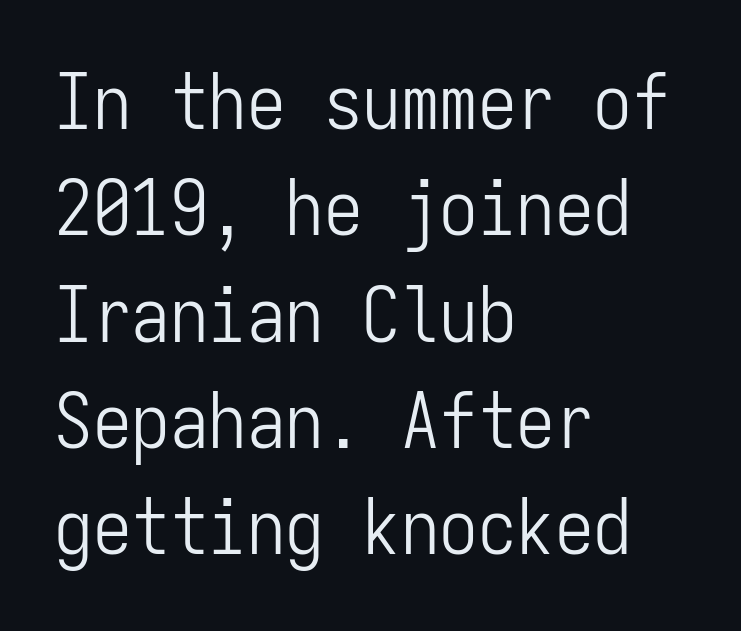
The tracking reads as untouched default to a designer's eye. Stroke terminals: plain, sans-serif. Visually the block forms a straight wall on the left and a jagged coastline on the right. The space between consecutive lines is moderate. Any mark beneath the type? The region is blank.
